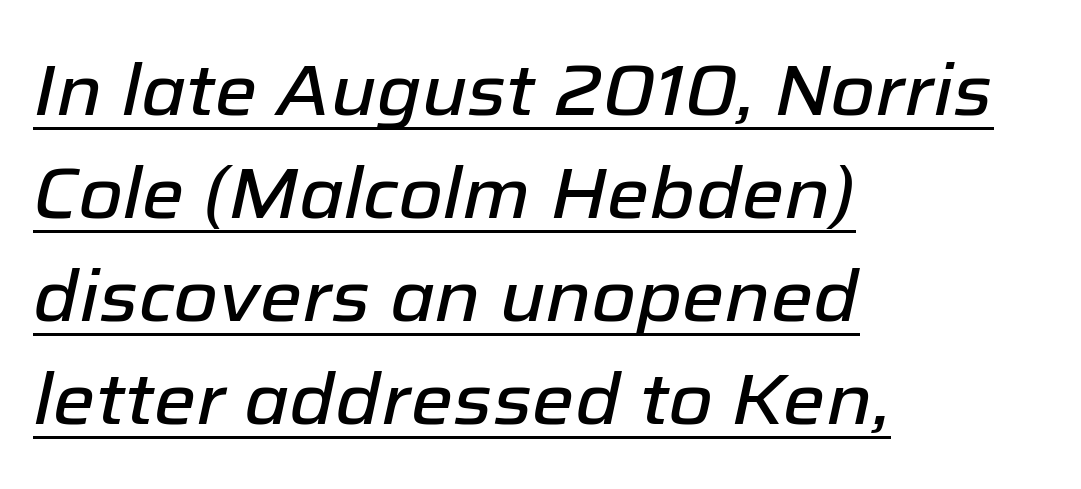
The image shows 72 px text type, italic (leaning right); set left-aligned, normal line spacing (1.43x), normal letter spacing, underlined; low stroke contrast and a medium x-height.
